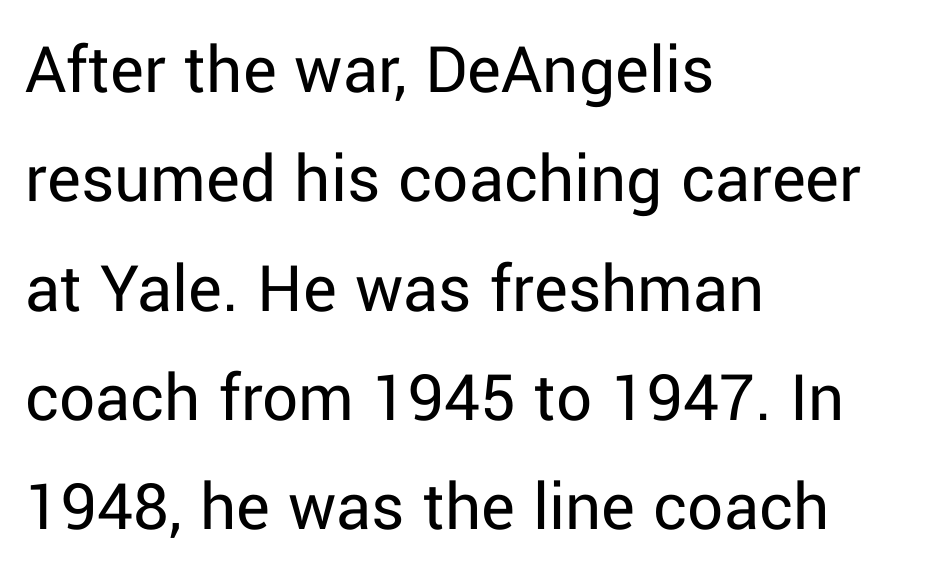
The image shows 71 px regular-weight sans-serif type, upright; set left-aligned, normal line spacing (1.54x), normal letter spacing, not underlined; low stroke contrast and a medium x-height.
